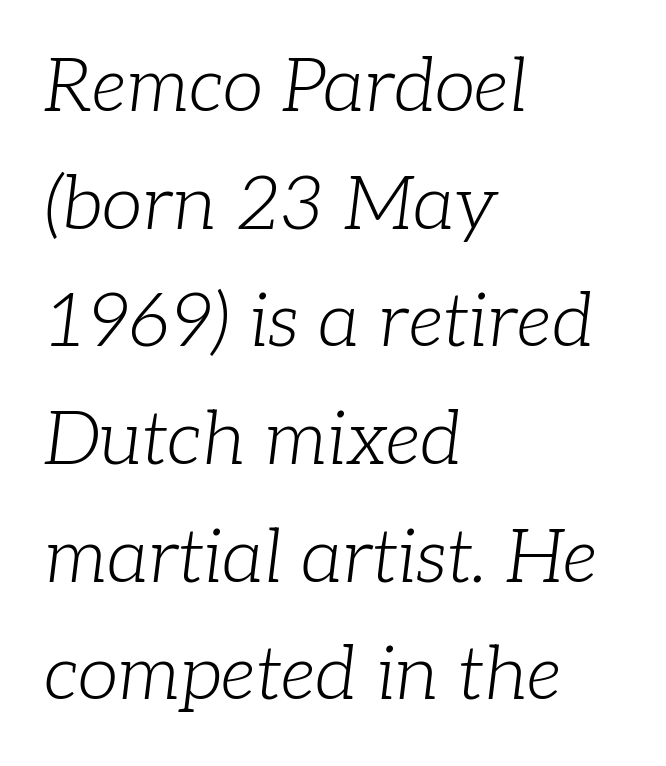
Q: Is the text bold? A: No.
Q: Is the text italic (slanted)? A: Yes, it leans right by about 7 degrees.
Q: Is the typeface a serif or a sans-serif typeface? A: Serif.
Q: Is the text underlined? A: No.
Q: How is the paragraph aligned? A: Left-aligned.
Q: Is the spacing between letters normal or unusually wide? A: Normal.
Q: Is the spacing between lines tight, normal or loose? A: Normal.
Q: Width (condensed, normal, or wide)? A: Normal.
Q: Stroke contrast? A: Low.
Q: x-height? A: Medium.
Q: Monospaced? A: No.
